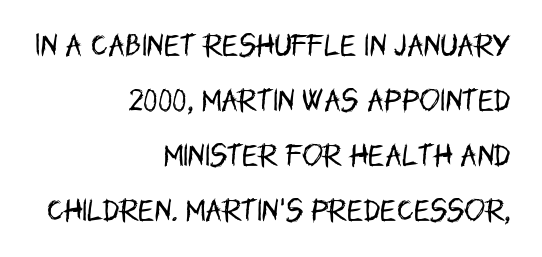
Q: Is the text bold? A: No.
Q: Is the text italic (slanted)? A: No, it is upright.
Q: Is the text underlined? A: No.
Q: How is the paragraph aligned? A: Right-aligned.
Q: Is the spacing between letters normal or unusually wide? A: Normal.
Q: Is the spacing between lines tight, normal or loose? A: Loose.
